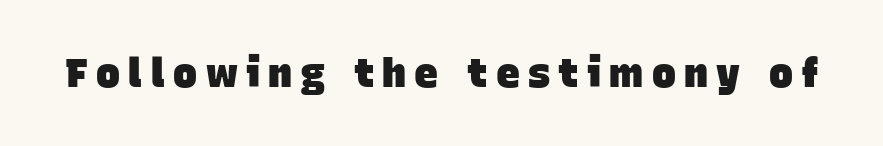
Q: Is the text bold? A: Yes.
Q: Is the typeface a serif or a sans-serif typeface? A: Sans-serif.
Q: Is the text underlined? A: No.
Q: Is the spacing between letters normal or unusually wide? A: Unusually wide.
Q: Width (condensed, normal, or wide)? A: Normal.
Q: Stroke contrast? A: Low.
Q: x-height? A: Large.
Q: Monospaced? A: No.
